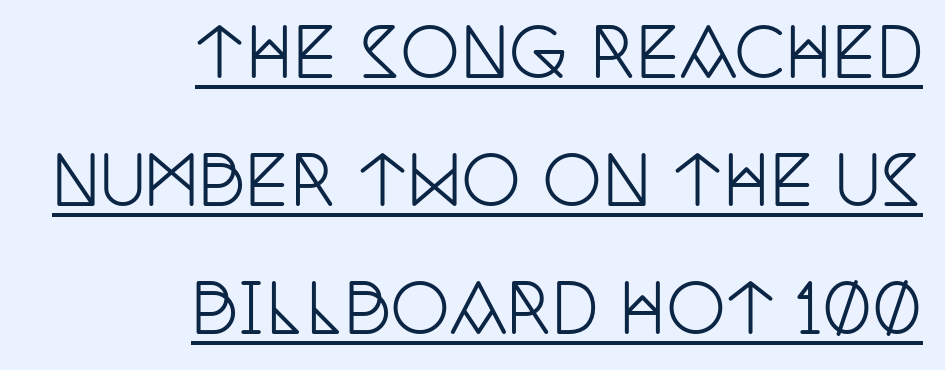
{"serif": "yes", "italic": "no", "width": "condensed", "stroke_contrast": "low", "x_height": "large", "monospaced": "no", "underline": "yes", "align": "right", "line_spacing": "loose", "line_spacing_ratio": 1.94, "letter_spacing": "normal", "letter_spacing_em": 0.0, "glyph_px": 66}
